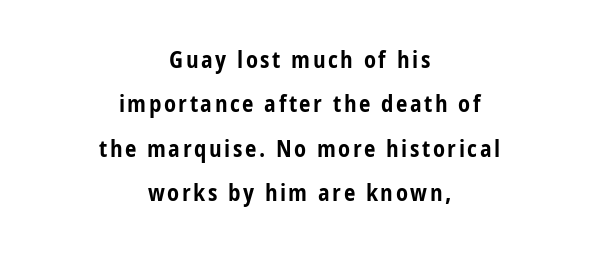
{"italic": "no", "bold": "yes", "underline": "no", "align": "center", "line_spacing": "loose", "line_spacing_ratio": 1.93, "glyph_px": 23}
